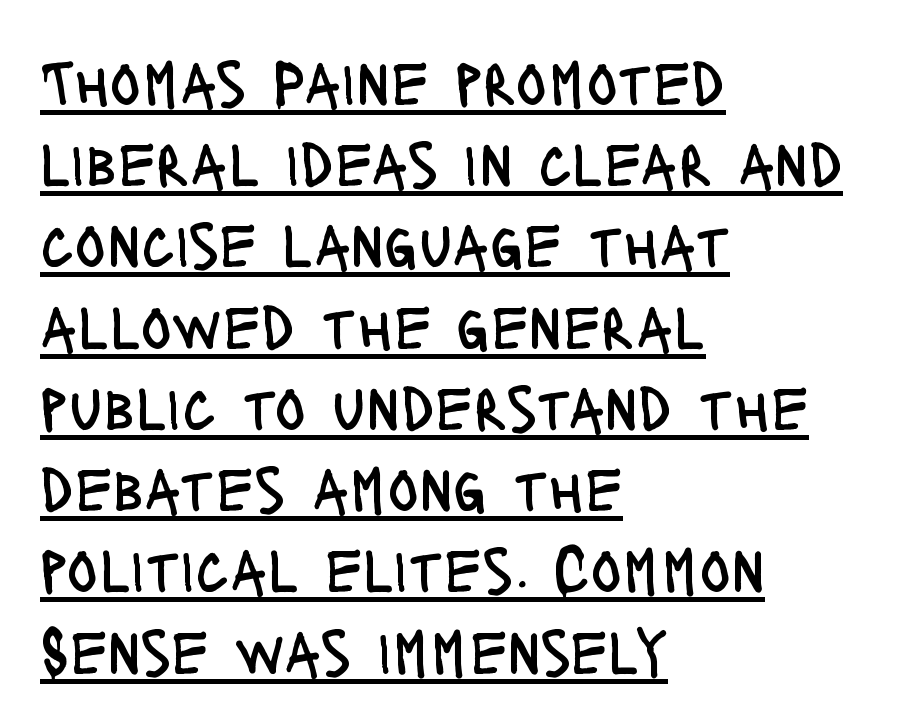
The image shows 65 px regular-weight, condensed sans-serif type, upright; set left-aligned, normal line spacing (1.25x), normal letter spacing, underlined; low stroke contrast and a large x-height.
